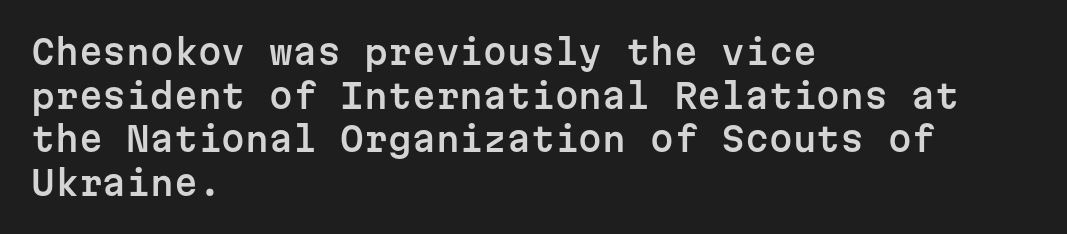
This sample has the even, mechanical cadence of fixed-width lettering. A sans-serif font was chosen for this passage. Is the letter spacing exaggerated? No — it looks like the ordinary default. Where is the straight margin? On the left. Just letters on the line, the space beneath them empty. The letters stand upright; this is a roman face.
